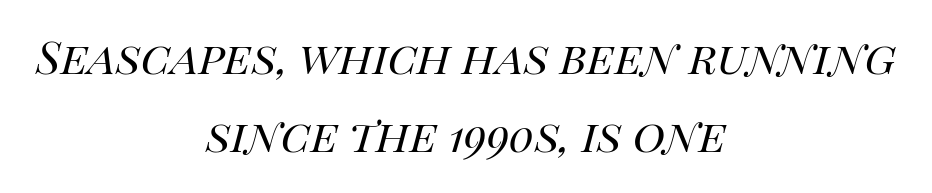
{"italic": "yes", "lean": "right", "slant_degrees": 14, "bold": "no", "weight": "regular", "width": "normal", "stroke_contrast": "high", "x_height": "large", "monospaced": "no", "underline": "no", "align": "center", "line_spacing": "normal", "line_spacing_ratio": 1.42, "letter_spacing": "normal", "letter_spacing_em": 0.0, "glyph_px": 55}
